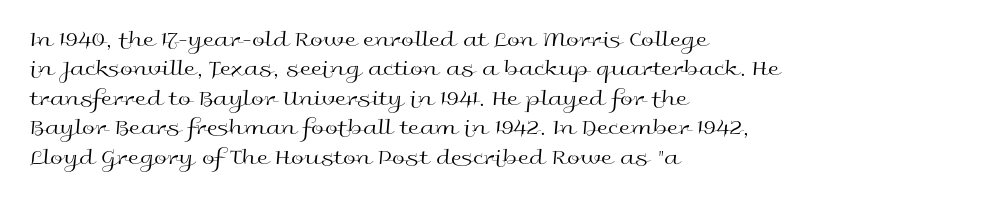
The image shows 23 px text type, upright; set left-aligned, normal line spacing (1.28x), normal letter spacing, not underlined.
